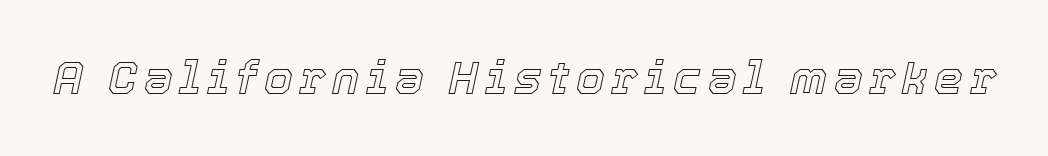
Q: Is the text italic (slanted)? A: Yes, it leans right by about 12 degrees.
Q: Is the text underlined? A: No.
Q: Width (condensed, normal, or wide)? A: Normal.
Q: x-height? A: Medium.
Q: Monospaced? A: No.
